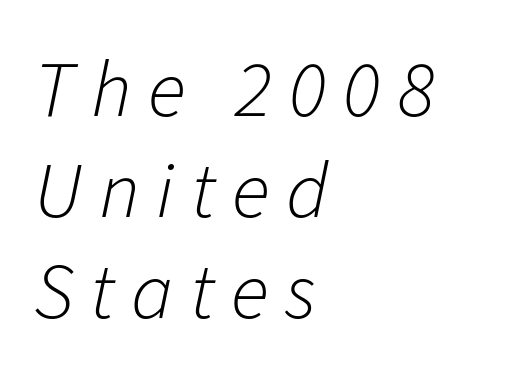
The font sits on the lighter half of the weight spectrum, regular included. This sample has the flowing, uneven cadence of proportional lettering. What's the leading like? Ordinary, nothing unusual. Short and long lines alike share a common starting point at left. Check the space under the baseline: it is left empty. Compared with typical body copy, the letter spacing here is much looser.
